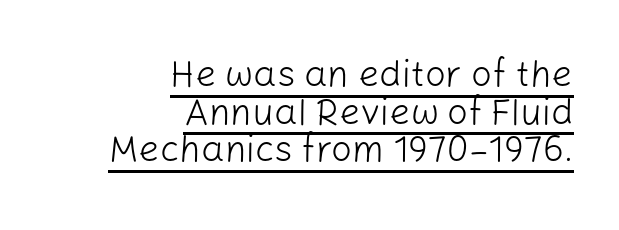
The image shows 37 px light sans-serif type, upright; set right-aligned, tight line spacing (1.02x), normal letter spacing, underlined; low stroke contrast and a medium x-height.
